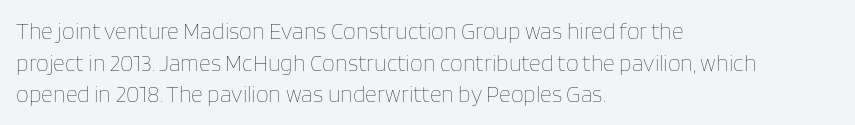
The strokes are not fattened; the text isn't bold. Beneath every word, the page is bare. Every row of glyphs begins at an identical x-position on the left. In terms of posture, this sample is upright.
